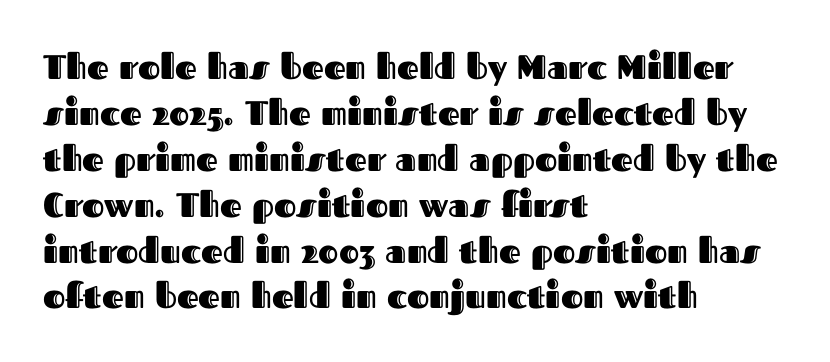
A classic flush-left, rag-right setting is used for this passage. Whoever set this chose a conventional vertical rhythm. Each letter keeps its own natural width here, so spacing adapts to shape. Observe the ordinary spacing: letters are neighbours, not strangers. Lines of text with bare space underneath.
